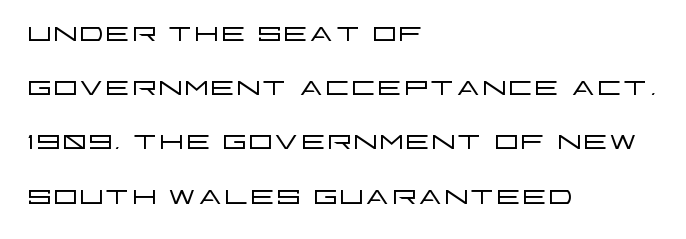
Q: Is the text bold? A: No.
Q: Is the text italic (slanted)? A: No, it is upright.
Q: Is the typeface a serif or a sans-serif typeface? A: Sans-serif.
Q: Is the text underlined? A: No.
Q: How is the paragraph aligned? A: Left-aligned.
Q: Is the spacing between letters normal or unusually wide? A: Normal.
Q: Is the spacing between lines tight, normal or loose? A: Normal.
Q: Width (condensed, normal, or wide)? A: Wide.
Q: Stroke contrast? A: Low.
Q: x-height? A: Large.
Q: Monospaced? A: No.
